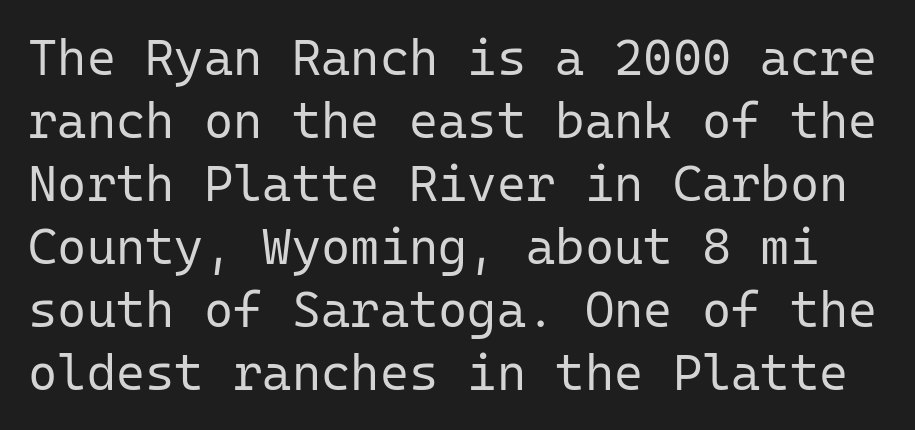
{"serif": "no", "italic": "no", "bold": "no", "weight": "regular", "width": "normal", "stroke_contrast": "low", "x_height": "medium", "monospaced": "yes", "underline": "no", "line_spacing": "normal", "line_spacing_ratio": 1.26, "letter_spacing": "normal", "letter_spacing_em": 0.0, "glyph_px": 50}
